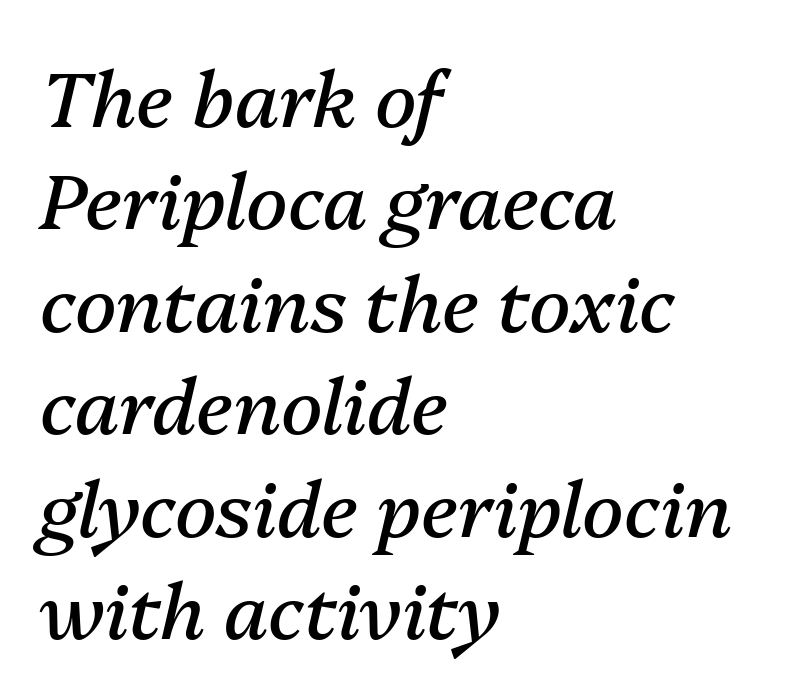
The image shows 77 px regular-weight type, italic (leaning right); set left-aligned, normal line spacing (1.33x), normal letter spacing, not underlined; medium stroke contrast and a medium x-height.
